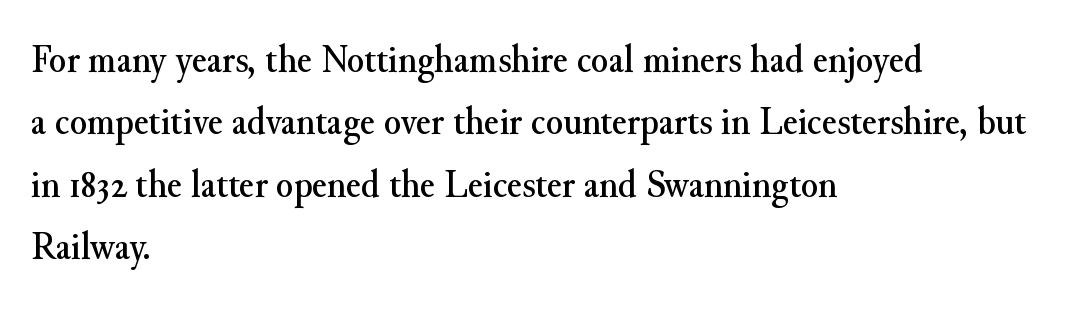
{"serif": "yes", "italic": "no", "width": "normal", "stroke_contrast": "medium", "x_height": "small", "monospaced": "no", "underline": "no", "align": "left", "line_spacing": "normal", "line_spacing_ratio": 1.56, "letter_spacing": "normal", "letter_spacing_em": 0.0, "glyph_px": 40}
